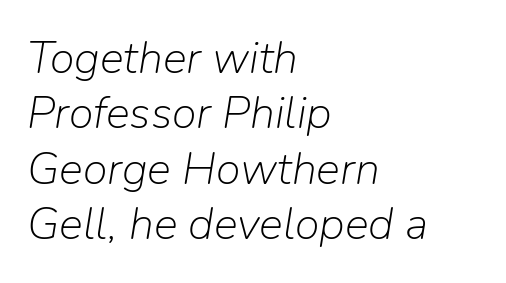
Each letter keeps its own natural width here, so spacing adapts to shape. Descenders are the only things crossing below the line. Summary of weight: not heavy and not bold. Inter-character spacing is left at the font's built-in metrics.
